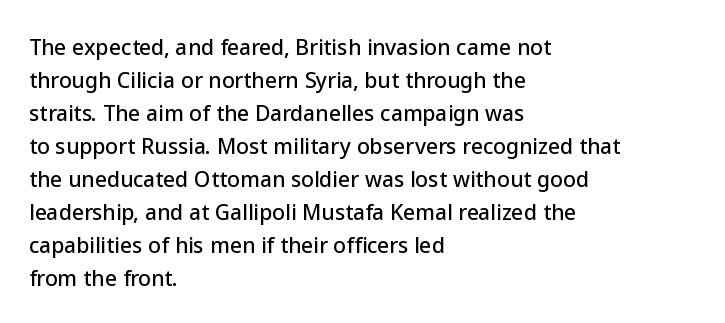
The image shows 21 px text type, upright; set left-aligned, normal line spacing (1.57x), normal letter spacing, not underlined.
